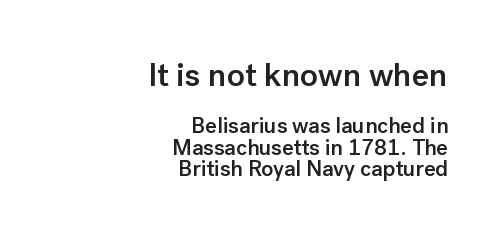
The space directly below the letters is spotless. Whoever set this chose condensed vertical rhythm over breathing room. The letters advance in unequal steps, a hallmark of proportional type. This layout puts the oversized block above and the modest block below. Regarding serifs, this sample does without them.
